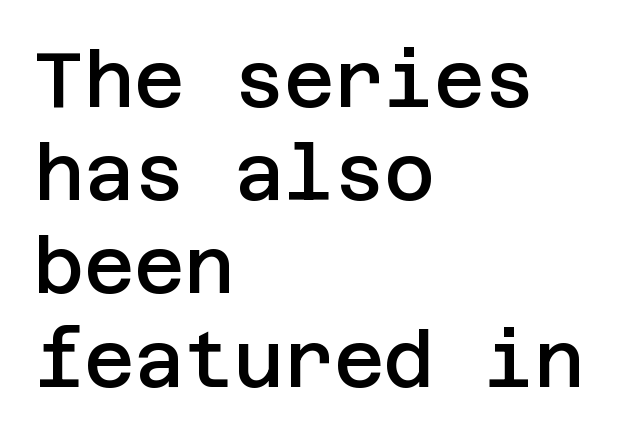
Q: Is the text bold? A: Semi-bold.
Q: Is the text italic (slanted)? A: No, it is upright.
Q: Is the typeface a serif or a sans-serif typeface? A: Sans-serif.
Q: Is the text underlined? A: No.
Q: How is the paragraph aligned? A: Left-aligned.
Q: Is the spacing between letters normal or unusually wide? A: Normal.
Q: Width (condensed, normal, or wide)? A: Normal.
Q: Stroke contrast? A: Low.
Q: x-height? A: Large.
